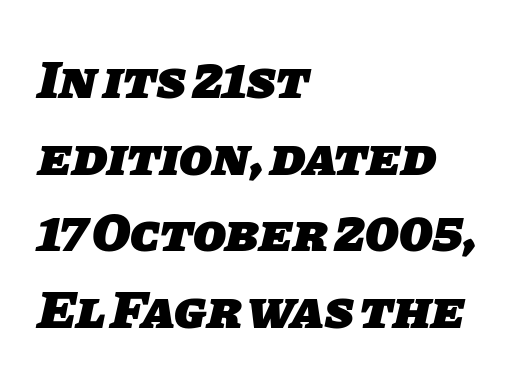
Q: Is the text bold? A: Yes.
Q: Is the typeface a serif or a sans-serif typeface? A: Serif.
Q: Is the text underlined? A: No.
Q: How is the paragraph aligned? A: Left-aligned.
Q: Is the spacing between letters normal or unusually wide? A: Normal.
Q: Is the spacing between lines tight, normal or loose? A: Normal.
Q: Width (condensed, normal, or wide)? A: Normal.
Q: Stroke contrast? A: Low.
Q: x-height? A: Large.
Q: Monospaced? A: No.
